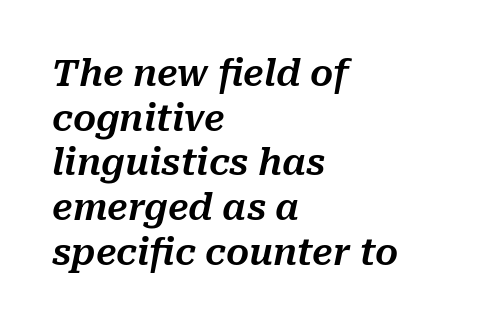
Q: Is the text italic (slanted)? A: Yes, it leans right by about 10 degrees.
Q: Is the text underlined? A: No.
Q: How is the paragraph aligned? A: Left-aligned.
Q: Is the spacing between letters normal or unusually wide? A: Normal.
Q: Width (condensed, normal, or wide)? A: Normal.
Q: Stroke contrast? A: Medium.
Q: x-height? A: Medium.
Q: Monospaced? A: No.
